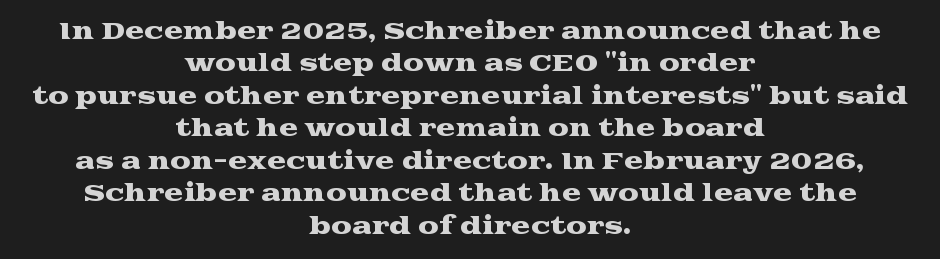
The image shows 23 px text type, upright; set centered, normal line spacing (1.41x), normal letter spacing, not underlined.
